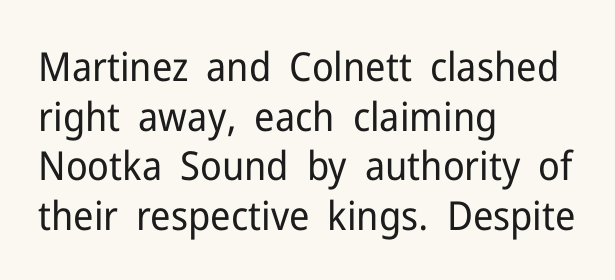
{"serif": "no", "italic": "no", "bold": "no", "weight": "regular", "width": "normal", "stroke_contrast": "low", "x_height": "medium", "monospaced": "no", "underline": "no", "align": "left", "line_spacing_ratio": 1.24, "letter_spacing": "normal", "letter_spacing_em": 0.0, "glyph_px": 40}
